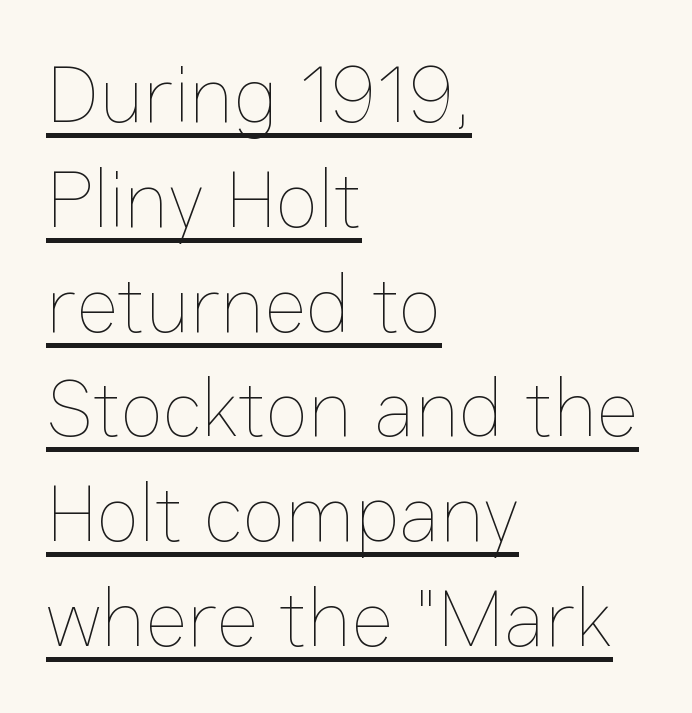
The image shows 80 px thin type, upright; set left-aligned, normal line spacing (1.31x), normal letter spacing, underlined; low stroke contrast and a medium x-height.
